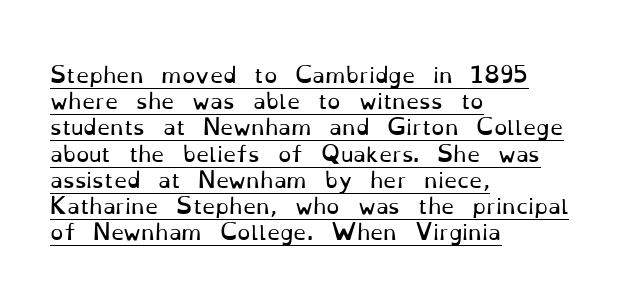
{"italic": "no", "bold": "no", "underline": "yes", "align": "left", "line_spacing": "normal", "line_spacing_ratio": 1.25, "letter_spacing": "normal", "letter_spacing_em": 0.0, "glyph_px": 21}
